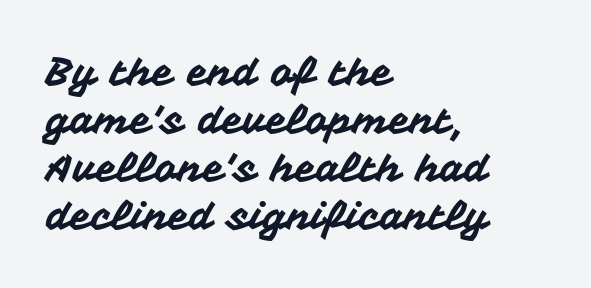
The image shows 39 px sans-serif type; set left-aligned, line spacing 1.23x, normal letter spacing, not underlined; medium stroke contrast and a medium x-height.
